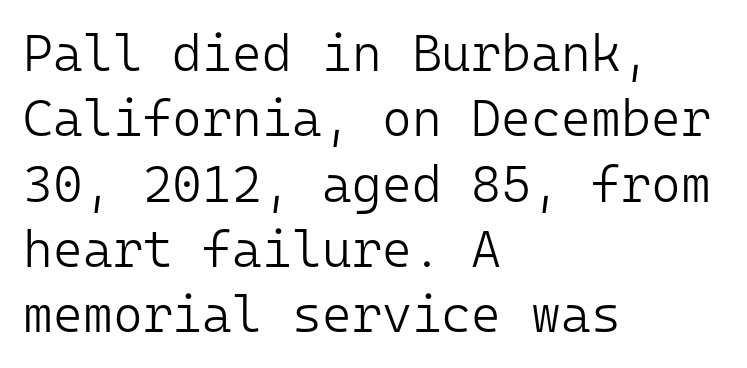
{"serif": "no", "italic": "no", "bold": "no", "weight": "light", "width": "normal", "stroke_contrast": "low", "x_height": "medium", "monospaced": "yes", "underline": "no", "align": "left", "line_spacing": "normal", "line_spacing_ratio": 1.28, "letter_spacing": "normal", "letter_spacing_em": 0.0, "glyph_px": 51}
